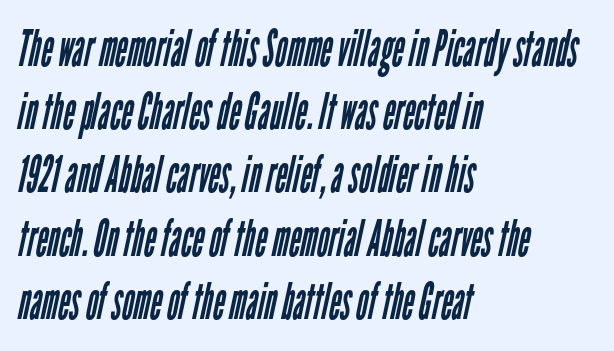
{"serif": "no", "bold": "no", "weight": "regular", "width": "condensed", "stroke_contrast": "low", "x_height": "medium", "monospaced": "no", "underline": "no", "align": "left", "line_spacing_ratio": 1.24, "letter_spacing": "normal", "letter_spacing_em": 0.0, "glyph_px": 51}
